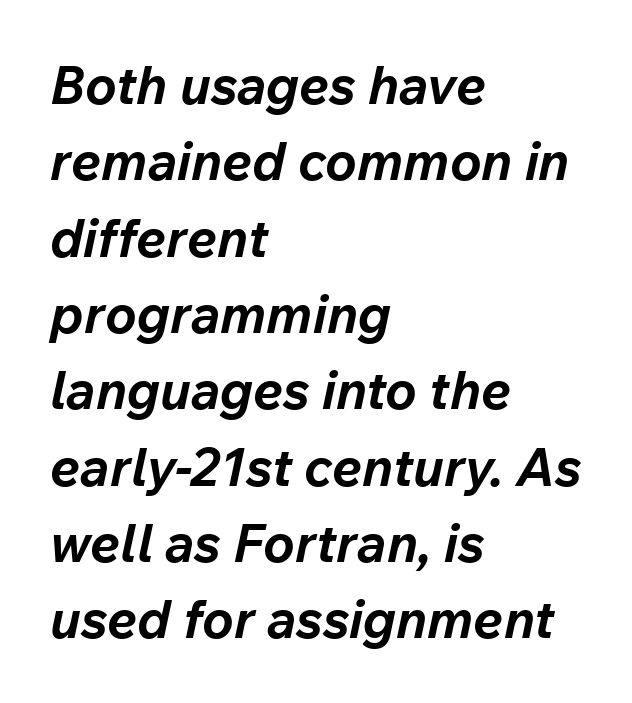
Here the designer chose a conventional face with non-uniform glyph widths. Is the block centered? No — it sits flush against the left margin. The rendering applies a slant to the glyphs. Successive baselines arrive at the customary interval. Tracking here is standard; glyphs follow each other at the usual distance.
